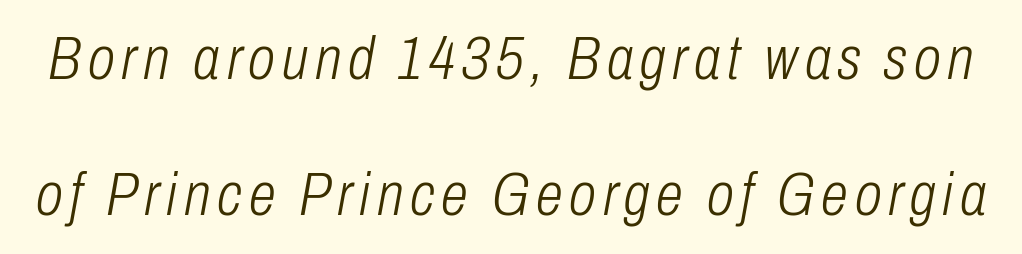
Q: Is the text bold? A: No.
Q: Is the text italic (slanted)? A: Yes, it leans right by about 10 degrees.
Q: Is the text underlined? A: No.
Q: Is the spacing between lines tight, normal or loose? A: Loose.
Q: Width (condensed, normal, or wide)? A: Condensed.
Q: Stroke contrast? A: Low.
Q: x-height? A: Medium.
Q: Monospaced? A: No.
